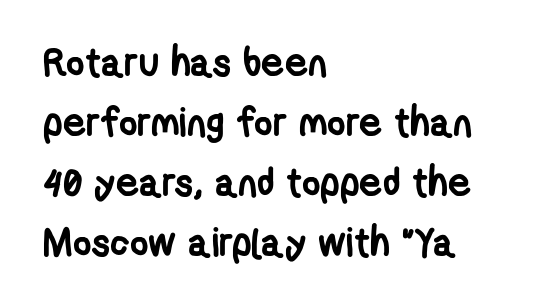
{"serif": "no", "bold": "yes", "weight": "semibold", "width": "condensed", "stroke_contrast": "low", "x_height": "medium", "monospaced": "no", "underline": "no", "align": "left", "line_spacing": "normal", "line_spacing_ratio": 1.5, "letter_spacing": "normal", "letter_spacing_em": 0.0, "glyph_px": 40}
